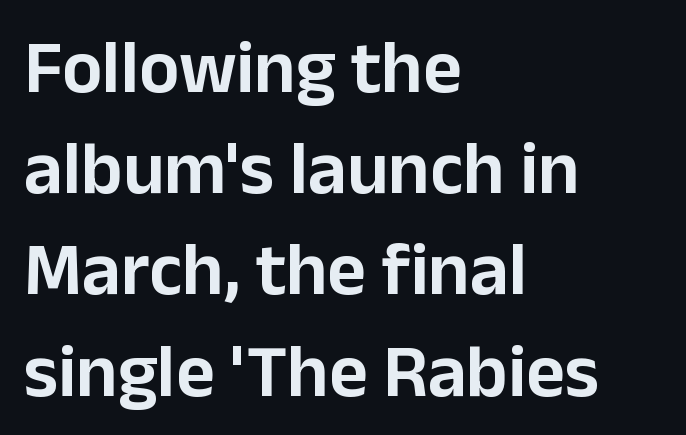
These lines are composed in type without serifs. Nobody drew a line under any word here. This sample has the flowing, uneven cadence of proportional lettering. Honestly, the letter spacing is just normal — you wouldn't notice it. Reading down the column, the eye jumps a familiar distance to each next line.
